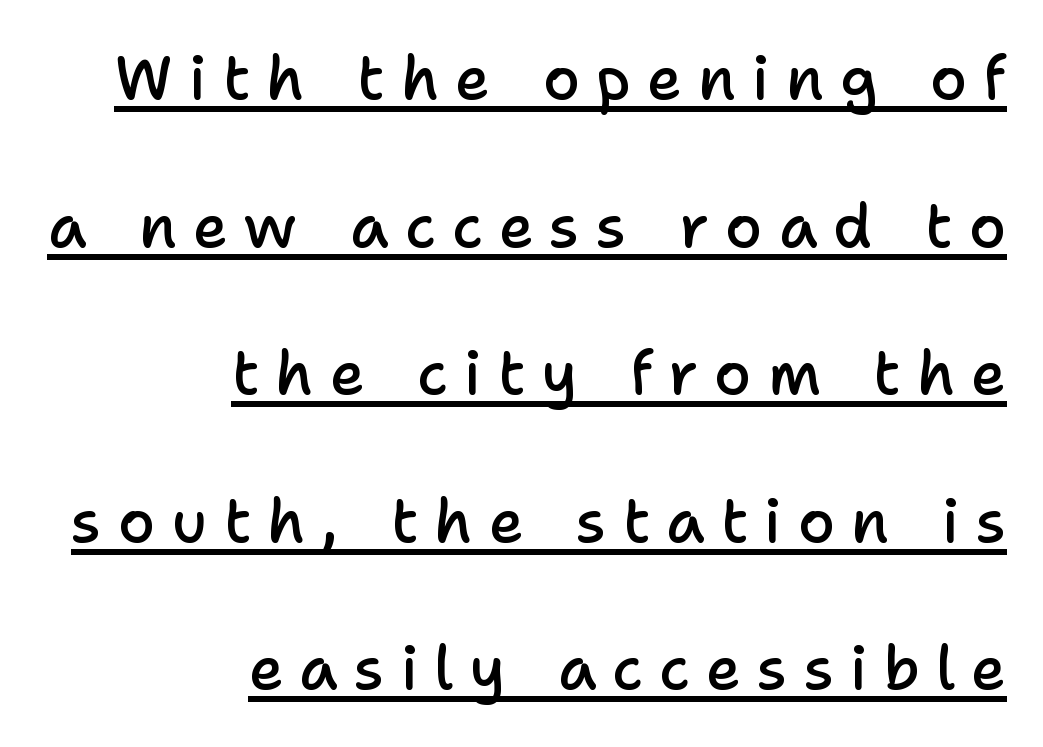
{"serif": "no", "italic": "no", "bold": "semi", "weight": "semibold", "width": "normal", "stroke_contrast": "low", "x_height": "medium", "monospaced": "no", "underline": "yes", "align": "right", "line_spacing": "loose", "line_spacing_ratio": 2.46, "letter_spacing": "wide", "letter_spacing_em": 0.27, "glyph_px": 60}
